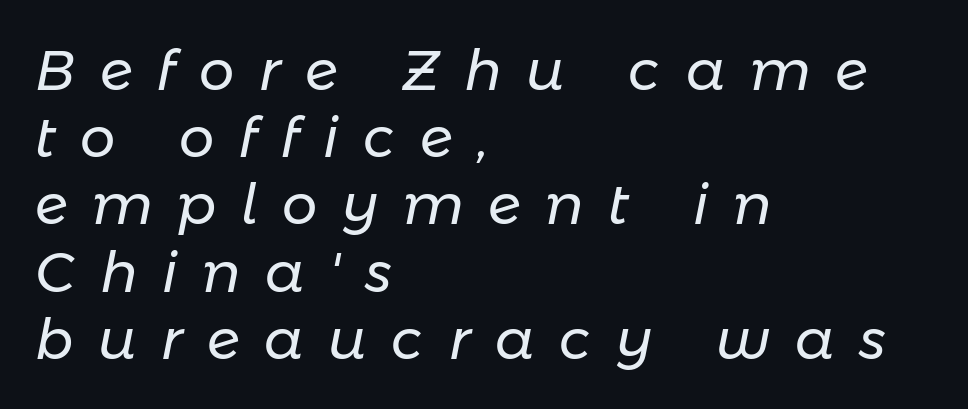
The image shows 56 px regular-weight type, italic (leaning right); set left-aligned, line spacing 1.2x, unusually wide letter spacing (+0.44 em), not underlined; low stroke contrast and a medium x-height.
